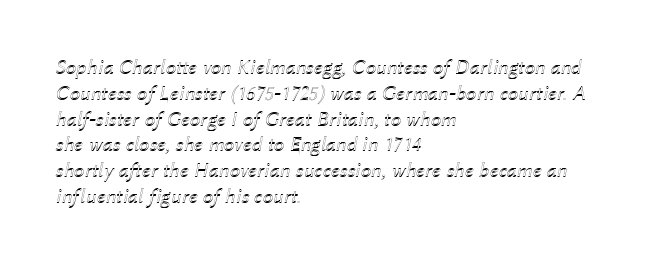
Check the space under the baseline: it is left empty. Each line starts at the same left margin while the right side varies. Tracking here is standard; glyphs follow each other at the usual distance. Would a proofreader flag this as italicized? Yes.
